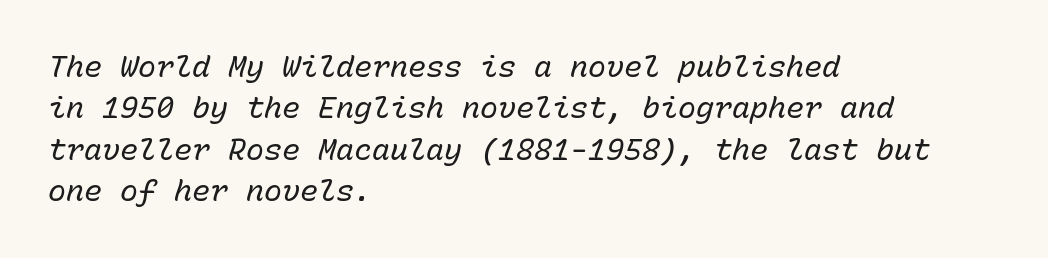
The image shows 30 px regular-weight type, italic (leaning right), monospaced; set left-aligned, normal line spacing (1.38x), normal letter spacing, not underlined; low stroke contrast and a medium x-height.
